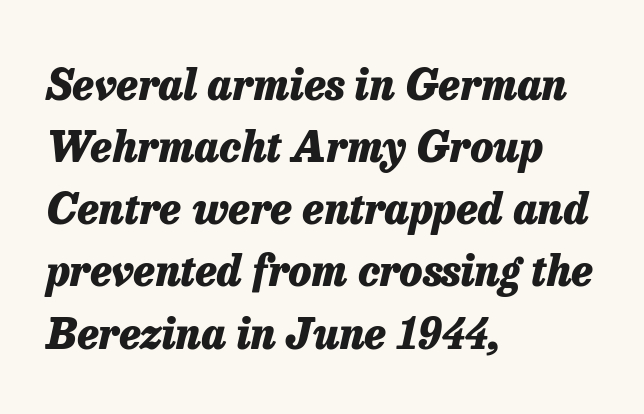
Reading down the block, your eye returns to a fixed left position each line. Chunky letters — that's bold for sure. An italicized treatment has been applied to the whole sample. Observe the ordinary spacing: letters are neighbours, not strangers. Check the space under the baseline: it is left empty.
